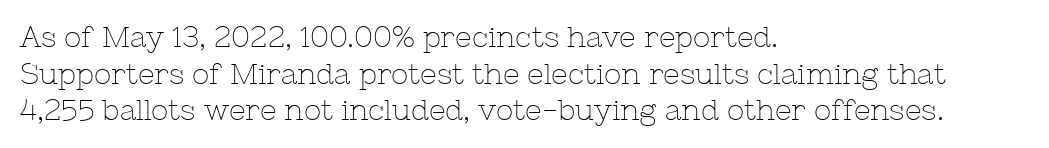
Q: Is the text bold? A: No.
Q: Is the text italic (slanted)? A: No, it is upright.
Q: Is the typeface a serif or a sans-serif typeface? A: Serif.
Q: Is the text underlined? A: No.
Q: How is the paragraph aligned? A: Left-aligned.
Q: Is the spacing between letters normal or unusually wide? A: Normal.
Q: Is the spacing between lines tight, normal or loose? A: Normal.
Q: Width (condensed, normal, or wide)? A: Normal.
Q: Stroke contrast? A: Low.
Q: x-height? A: Medium.
Q: Monospaced? A: No.
